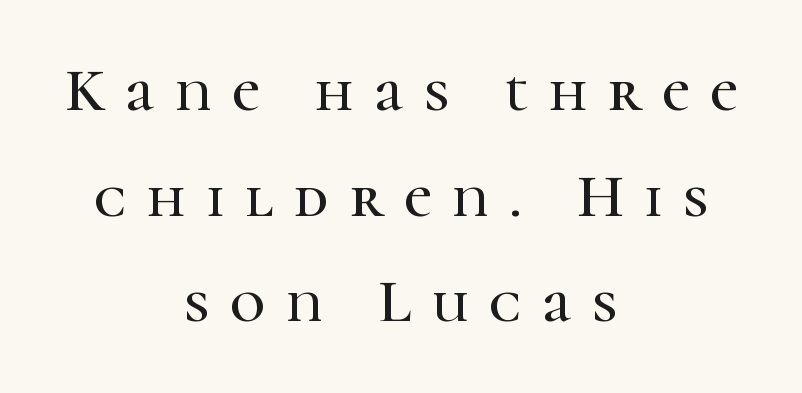
The image shows 61 px serif type, upright; set centered, line spacing 1.73x, unusually wide letter spacing (+0.34 em), not underlined; high stroke contrast and a medium x-height.
